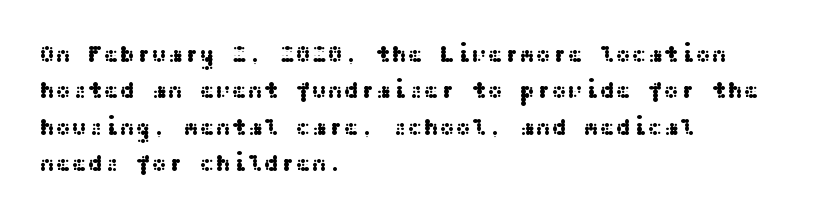
Q: Is the text italic (slanted)? A: No, it is upright.
Q: Is the text underlined? A: No.
Q: How is the paragraph aligned? A: Left-aligned.
Q: Is the spacing between letters normal or unusually wide? A: Normal.
Q: Is the spacing between lines tight, normal or loose? A: Normal.
